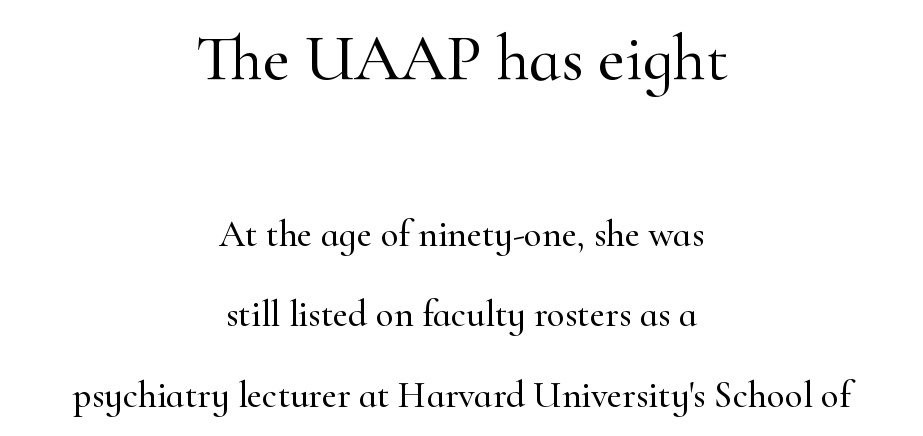
Q: Is the text italic (slanted)? A: No, it is upright.
Q: Is the typeface a serif or a sans-serif typeface? A: Serif.
Q: Is the text underlined? A: No.
Q: How is the paragraph aligned? A: Centered.
Q: Is the spacing between letters normal or unusually wide? A: Normal.
Q: Is the spacing between lines tight, normal or loose? A: Loose.
Q: Which block of text is set in a larger size, the first (top) or the second (bottom)? A: The first (top) one.
Q: Width (condensed, normal, or wide)? A: Normal.
Q: Stroke contrast? A: High.
Q: x-height? A: Small.
Q: Monospaced? A: No.
